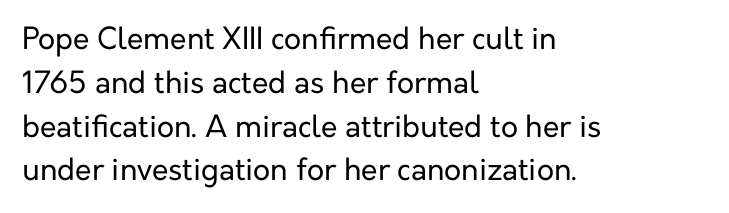
Q: Is the text bold? A: No.
Q: Is the text italic (slanted)? A: No, it is upright.
Q: Is the typeface a serif or a sans-serif typeface? A: Sans-serif.
Q: Is the text underlined? A: No.
Q: How is the paragraph aligned? A: Left-aligned.
Q: Is the spacing between letters normal or unusually wide? A: Normal.
Q: Is the spacing between lines tight, normal or loose? A: Normal.
Q: Width (condensed, normal, or wide)? A: Normal.
Q: Stroke contrast? A: Low.
Q: x-height? A: Medium.
Q: Monospaced? A: No.
